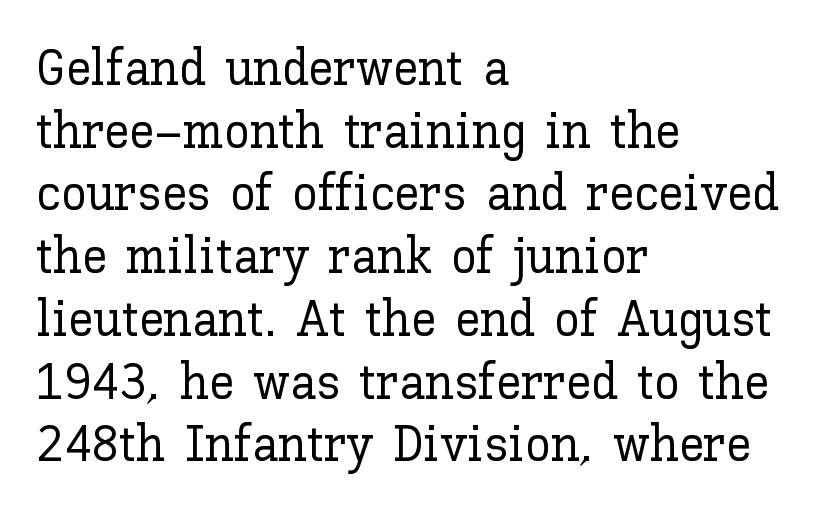
Q: Is the text italic (slanted)? A: No, it is upright.
Q: Is the text underlined? A: No.
Q: How is the paragraph aligned? A: Left-aligned.
Q: Is the spacing between letters normal or unusually wide? A: Normal.
Q: Width (condensed, normal, or wide)? A: Normal.
Q: Stroke contrast? A: Low.
Q: x-height? A: Medium.
Q: Monospaced? A: No.
